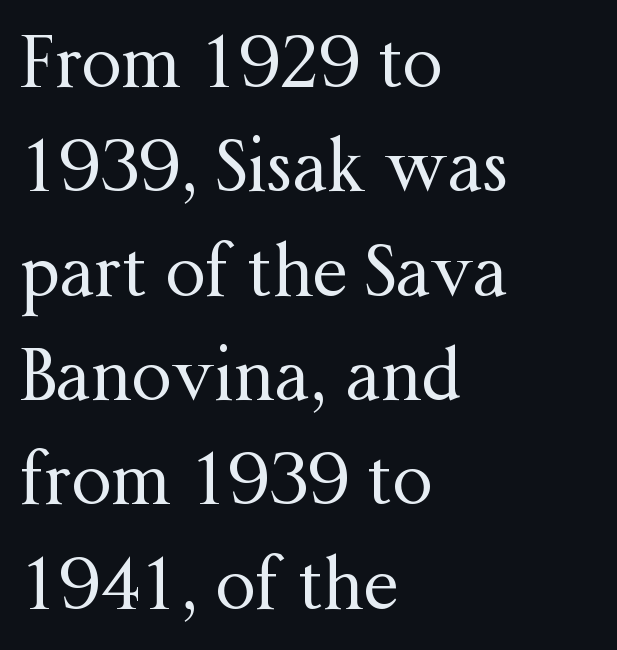
A clean baseline with only descenders dipping below it. Normally led — the rows are evenly, conventionally spaced. Style check: upright. These lines keep a tight, regular rhythm from letter to letter. Little horizontal feet cap the strokes, marking this as serif type. Line beginnings align vertically; line endings do not.
